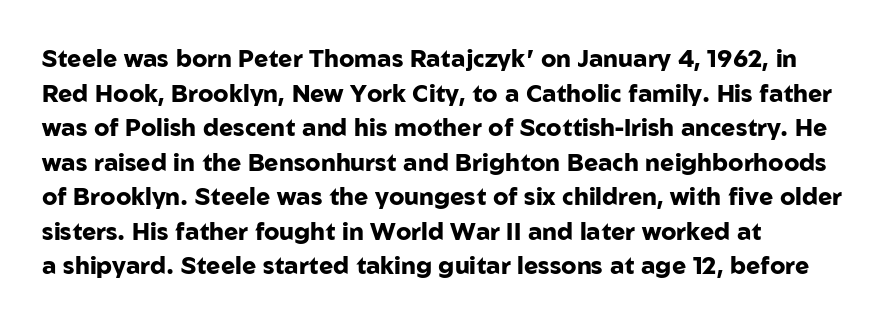
Rule under the text: the space is simply empty. Nothing unusual about the tracking: characters are spaced as the font intends. Leading: standard. This sample uses an upright cut, with every glyph sitting square on the baseline. Set as a true bold cut, around the 700 mark. Line beginnings align vertically; line endings do not.
